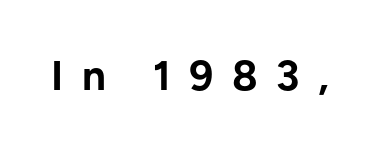
The image shows 42 px bold sans-serif type, upright; set unusually wide letter spacing (+0.44 em), not underlined; low stroke contrast and a medium x-height.
